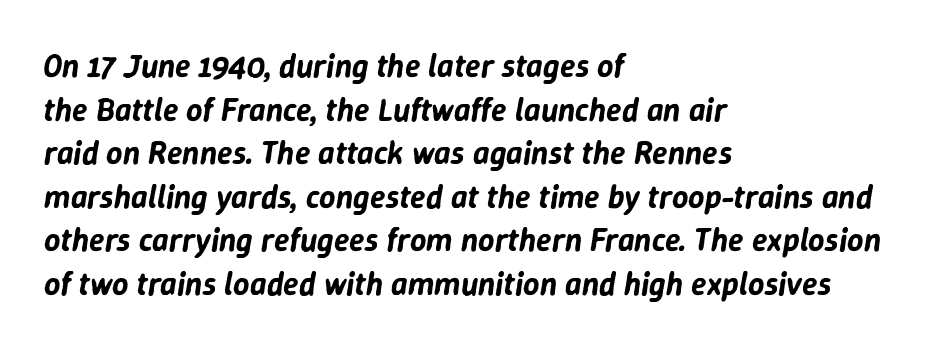
{"italic": "yes", "lean": "right", "slant_degrees": 9, "width": "normal", "stroke_contrast": "low", "x_height": "medium", "monospaced": "no", "underline": "no", "align": "left", "line_spacing": "normal", "line_spacing_ratio": 1.36, "letter_spacing": "normal", "letter_spacing_em": 0.0, "glyph_px": 32}
